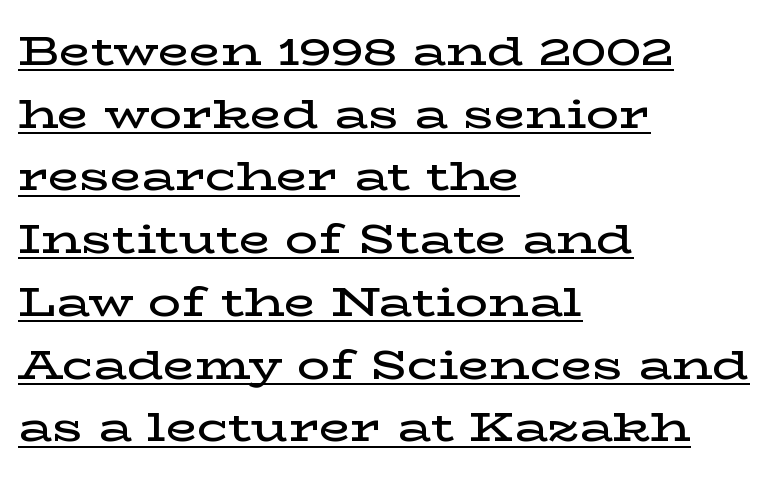
Q: Is the text bold? A: Semi-bold.
Q: Is the text italic (slanted)? A: No, it is upright.
Q: Is the typeface a serif or a sans-serif typeface? A: Serif.
Q: Is the text underlined? A: Yes.
Q: How is the paragraph aligned? A: Left-aligned.
Q: Is the spacing between letters normal or unusually wide? A: Normal.
Q: Is the spacing between lines tight, normal or loose? A: Normal.
Q: Width (condensed, normal, or wide)? A: Wide.
Q: Stroke contrast? A: Low.
Q: x-height? A: Medium.
Q: Monospaced? A: No.
